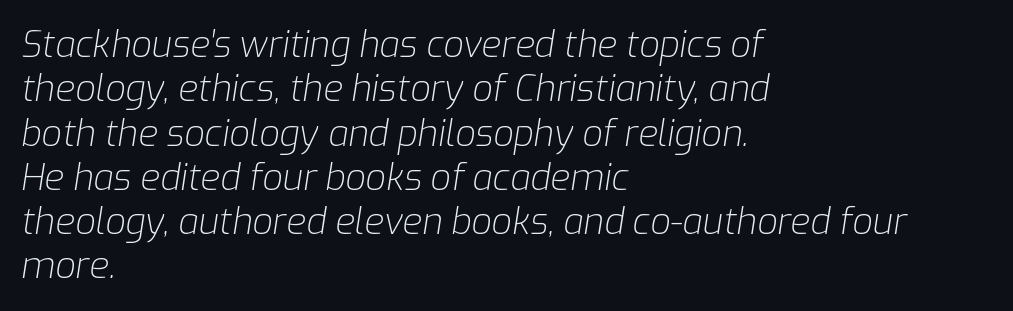
Short note: letters normally spaced. Honestly, there is no underline to notice here at all. Here the designer chose a conventional face with non-uniform glyph widths. A student would call this left alignment; a typographer would say flush left, rag right.
